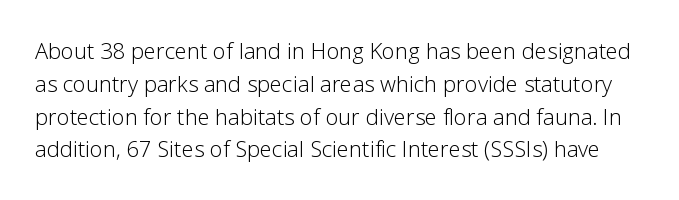
{"italic": "no", "bold": "no", "underline": "no", "line_spacing": "normal", "line_spacing_ratio": 1.49, "letter_spacing": "normal", "letter_spacing_em": 0.0, "glyph_px": 22}
